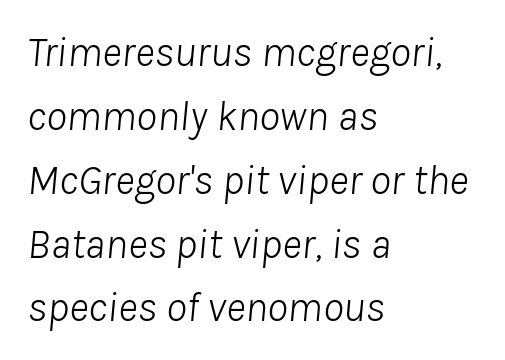
The image shows 42 px light type, italic (leaning right); set left-aligned, normal line spacing (1.52x), normal letter spacing, not underlined; low stroke contrast and a medium x-height.
